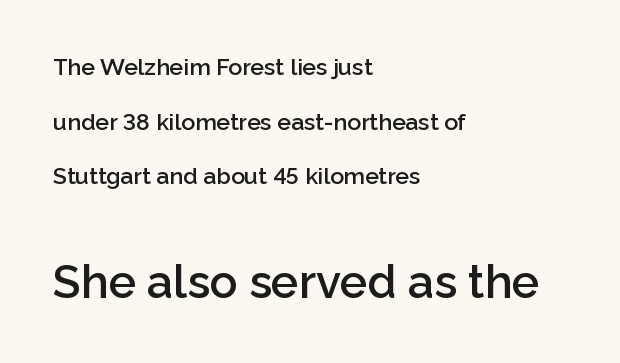
The image shows 46 px semibold sans-serif type, upright; set left-aligned, loose line spacing (2.38x), normal letter spacing, not underlined; the second (bottom) block is 2.0x larger; low stroke contrast and a medium x-height.
